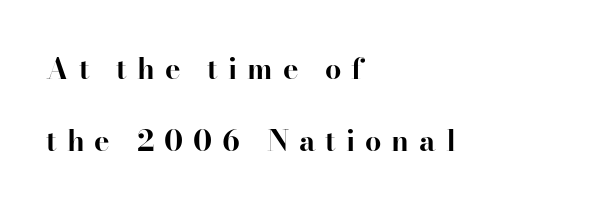
Q: Is the text bold? A: Yes.
Q: Is the text italic (slanted)? A: No, it is upright.
Q: Is the typeface a serif or a sans-serif typeface? A: Serif.
Q: Is the text underlined? A: No.
Q: How is the paragraph aligned? A: Left-aligned.
Q: Is the spacing between letters normal or unusually wide? A: Unusually wide.
Q: Is the spacing between lines tight, normal or loose? A: Loose.
Q: Width (condensed, normal, or wide)? A: Normal.
Q: Stroke contrast? A: High.
Q: x-height? A: Small.
Q: Monospaced? A: No.
